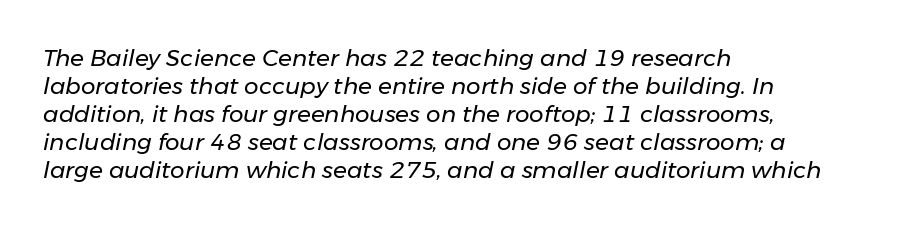
{"italic": "yes", "lean": "right", "slant_degrees": 11, "bold": "no", "underline": "no", "align": "left", "line_spacing_ratio": 1.22, "letter_spacing": "normal", "letter_spacing_em": 0.0, "glyph_px": 23}
